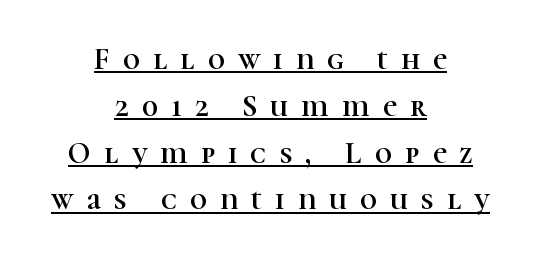
The image shows 30 px serif type, upright; set centered, normal line spacing (1.56x), unusually wide letter spacing (+0.44 em), underlined; high stroke contrast and a medium x-height.
